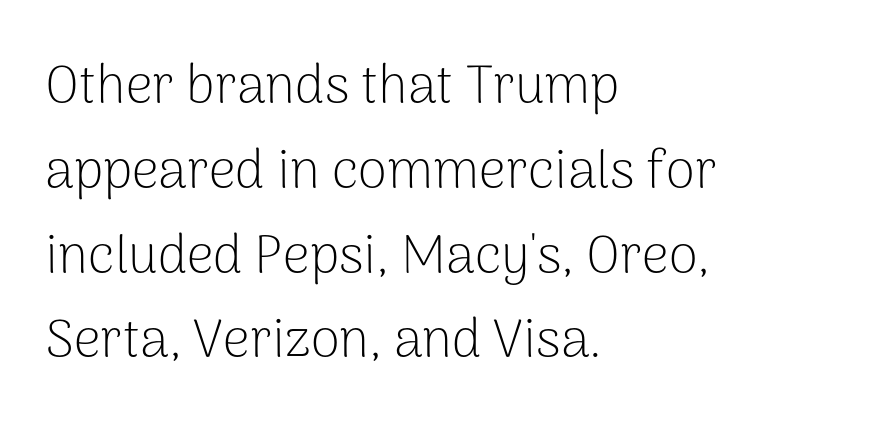
{"serif": "no", "italic": "no", "bold": "no", "weight": "light", "width": "normal", "stroke_contrast": "low", "x_height": "medium", "monospaced": "no", "underline": "no", "align": "left", "line_spacing": "normal", "line_spacing_ratio": 1.6, "letter_spacing": "normal", "letter_spacing_em": 0.0, "glyph_px": 53}
